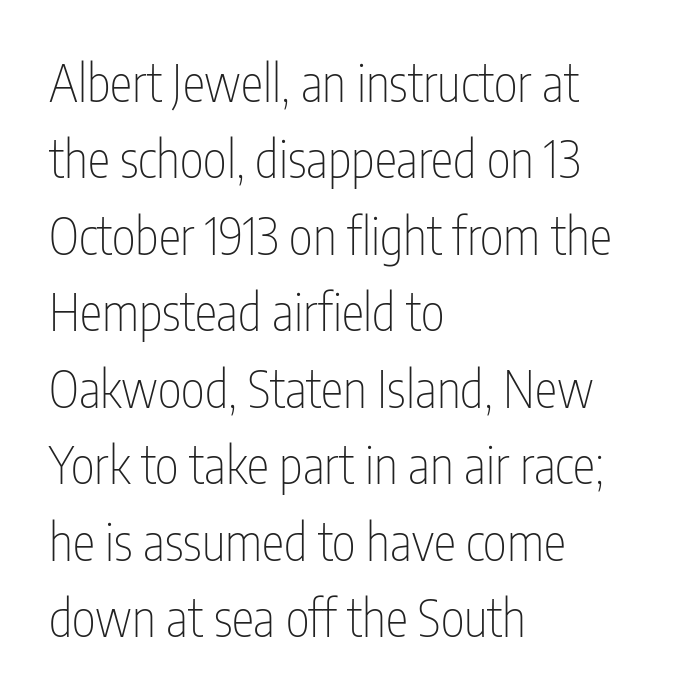
The image shows 51 px thin, condensed sans-serif type, upright; set left-aligned, normal line spacing (1.5x), normal letter spacing, not underlined; low stroke contrast and a medium x-height.
